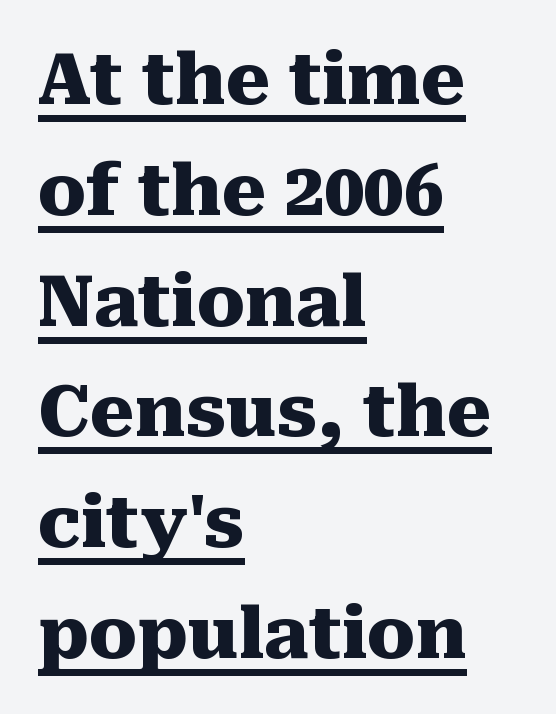
Does extra space separate the letters? No, they use regular spacing. Regular leading. Heft: maximum for text — a bold. Regarding serifs, this sample has them.
